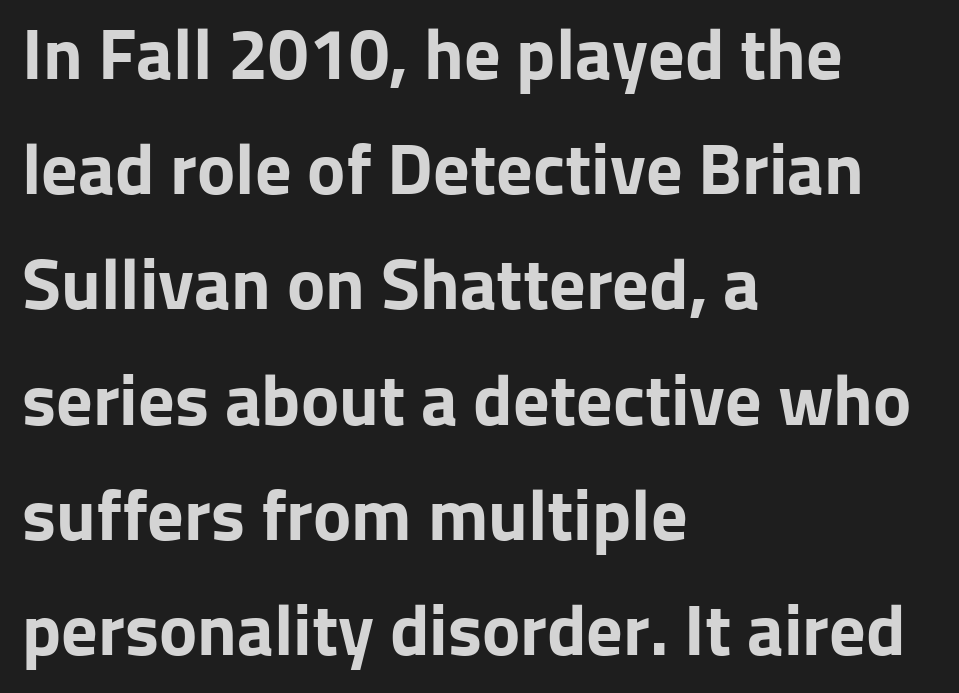
The image shows 72 px bold sans-serif type, upright; set left-aligned, normal line spacing (1.6x), normal letter spacing, not underlined; low stroke contrast and a medium x-height.
